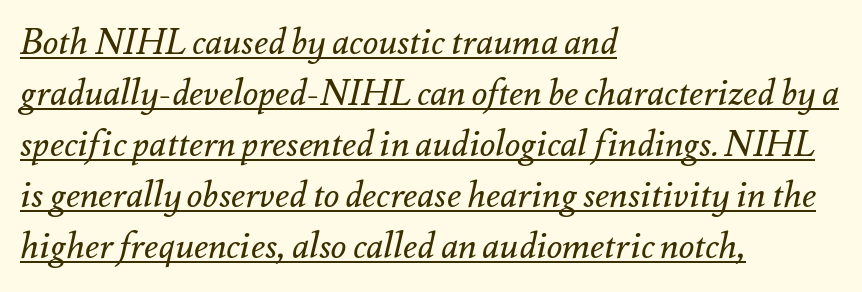
The image shows 36 px regular-weight type, italic (leaning right); set left-aligned, normal line spacing (1.42x), normal letter spacing, underlined; medium stroke contrast and a small x-height.
